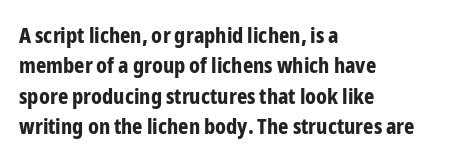
The paragraph shown leans on its left margin. The glyphs have the mass of a bold cut. How are the letters spaced? Ordinarily, with no added tracking. This sample uses an upright cut, with every glyph sitting square on the baseline.
